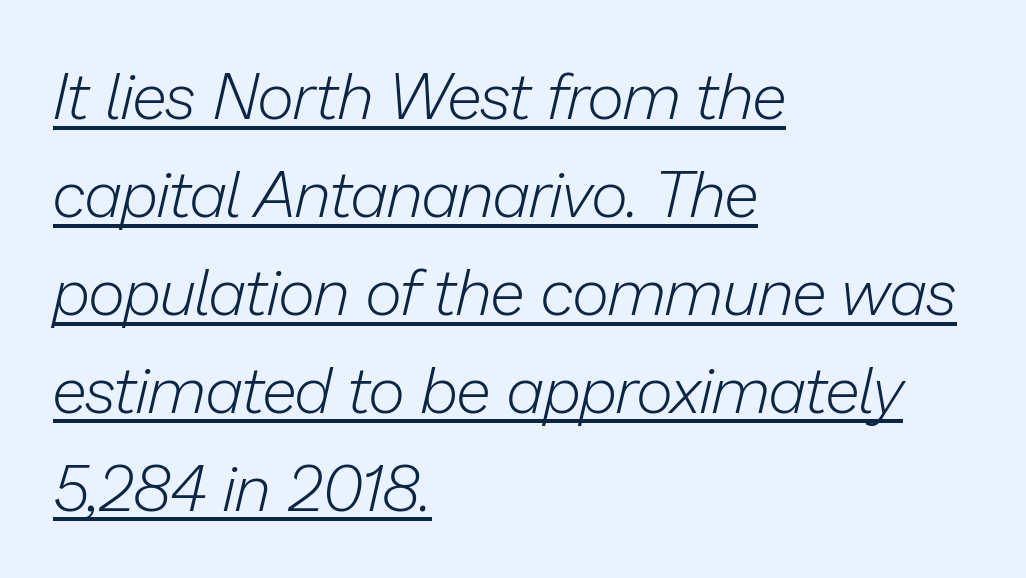
Reading down the column, the eye jumps a familiar distance to each next line. Horizontal alignment here is leftward, the default for most running prose. The face used here is proportionally spaced, like ordinary book or web type. In terms of letterspacing, this is plain default setting. Is the stroke heavy? The answer is a plain regular-or-lighter. The passage shown leans; its letterforms are oblique.
